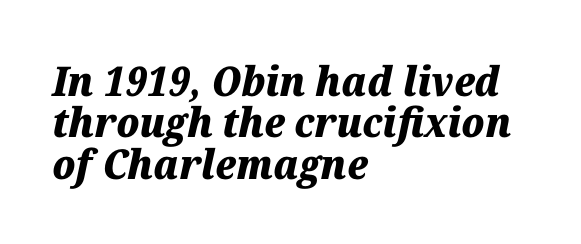
Q: Is the text bold? A: Yes.
Q: Is the text italic (slanted)? A: Yes, it leans right by about 12 degrees.
Q: Is the text underlined? A: No.
Q: How is the paragraph aligned? A: Left-aligned.
Q: Is the spacing between letters normal or unusually wide? A: Normal.
Q: Is the spacing between lines tight, normal or loose? A: Tight.
Q: Width (condensed, normal, or wide)? A: Normal.
Q: Stroke contrast? A: Medium.
Q: x-height? A: Medium.
Q: Monospaced? A: No.
